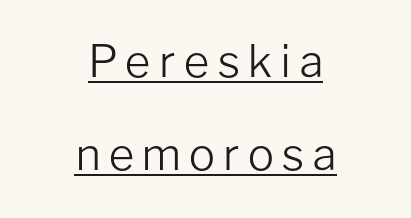
Each line is balanced around a shared central axis. The letters advance in unequal steps, a hallmark of proportional type. Does the lettering tilt? It doesn't — this is upright. A typesetter would label this face a sans. Heft: none added — not bold. Loosely led — the rows are spread out.
